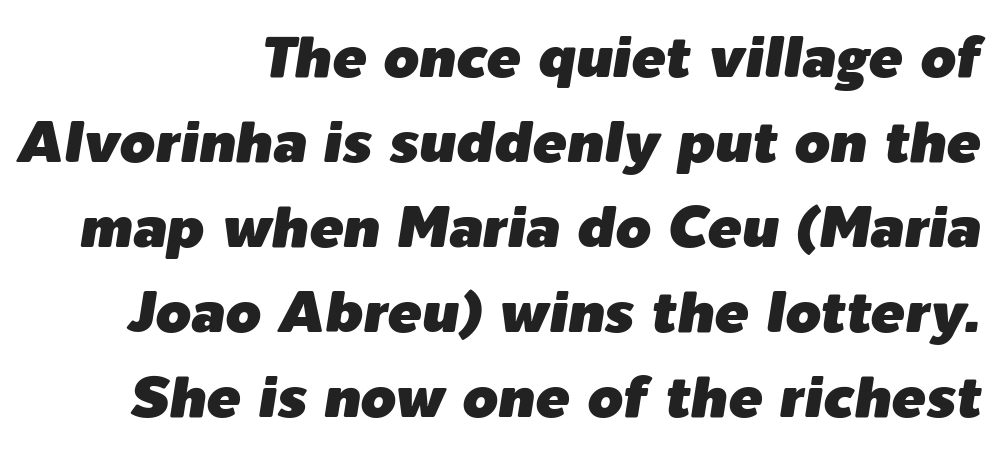
{"italic": "yes", "lean": "right", "slant_degrees": 9, "width": "normal", "stroke_contrast": "low", "x_height": "medium", "monospaced": "no", "underline": "no", "align": "right", "line_spacing": "normal", "line_spacing_ratio": 1.49, "letter_spacing": "normal", "letter_spacing_em": 0.0, "glyph_px": 57}
